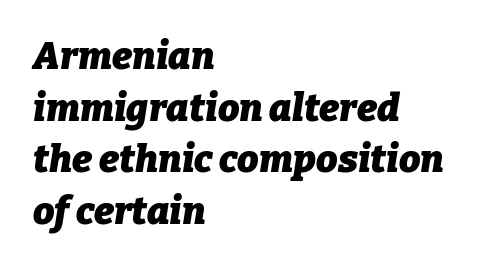
{"italic": "yes", "lean": "right", "slant_degrees": 9, "bold": "yes", "weight": "heavy", "width": "normal", "stroke_contrast": "low", "x_height": "medium", "monospaced": "no", "underline": "no", "align": "left", "line_spacing": "normal", "line_spacing_ratio": 1.36, "letter_spacing": "normal", "letter_spacing_em": 0.0, "glyph_px": 38}
